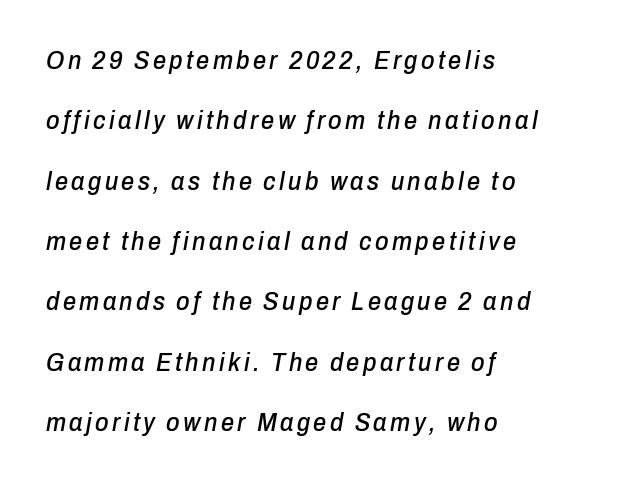
{"italic": "yes", "lean": "right", "slant_degrees": 10, "underline": "no", "align": "left", "line_spacing": "loose", "line_spacing_ratio": 2.32, "glyph_px": 26}
